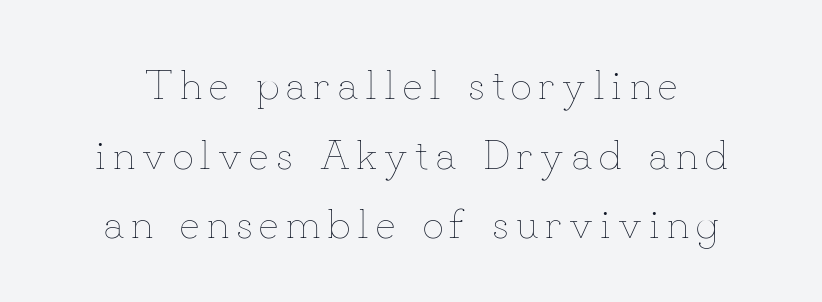
The image shows 42 px thin type, upright; set normal line spacing (1.66x), not underlined; low stroke contrast and a small x-height.
